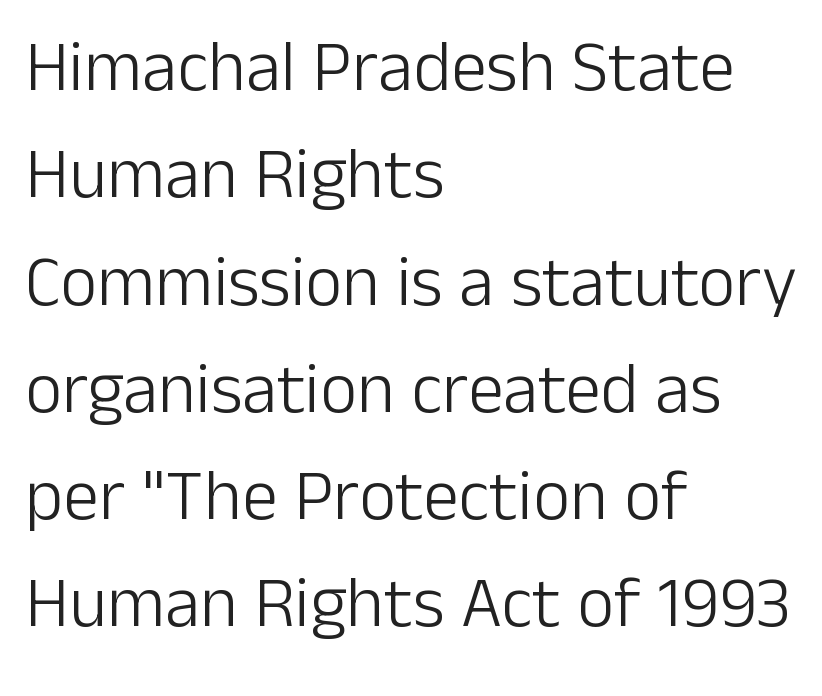
{"serif": "no", "italic": "no", "bold": "no", "weight": "light", "width": "normal", "stroke_contrast": "low", "x_height": "medium", "monospaced": "no", "underline": "no", "align": "left", "line_spacing": "normal", "line_spacing_ratio": 1.49, "letter_spacing": "normal", "letter_spacing_em": 0.0, "glyph_px": 72}
